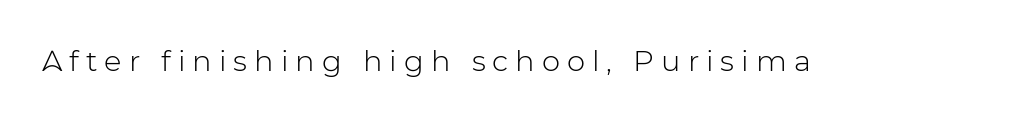
No letter is thick-stroked: the sample isn't bold. Plain, unruled lines of type. Each letter's strokes conclude bluntly, with no projecting serifs. Words appear elongated and porous because spacing is wide. The letters stand straight up with perfectly vertical stems.
